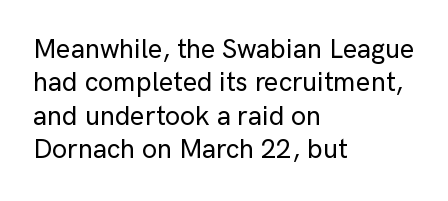
{"italic": "no", "underline": "no", "align": "left", "line_spacing_ratio": 1.24, "letter_spacing": "normal", "letter_spacing_em": 0.0, "glyph_px": 27}
